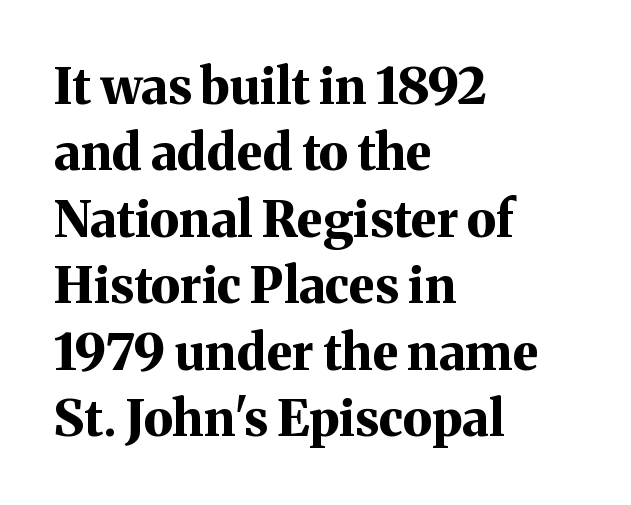
Q: Is the text bold? A: Yes.
Q: Is the text italic (slanted)? A: No, it is upright.
Q: Is the typeface a serif or a sans-serif typeface? A: Serif.
Q: Is the text underlined? A: No.
Q: How is the paragraph aligned? A: Left-aligned.
Q: Is the spacing between letters normal or unusually wide? A: Normal.
Q: Is the spacing between lines tight, normal or loose? A: Normal.
Q: Width (condensed, normal, or wide)? A: Normal.
Q: Stroke contrast? A: Medium.
Q: x-height? A: Medium.
Q: Monospaced? A: No.
